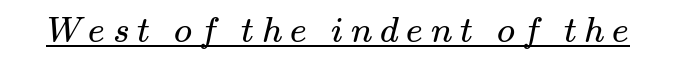
{"serif": "yes", "bold": "no", "weight": "regular", "width": "wide", "stroke_contrast": "medium", "x_height": "small", "monospaced": "no", "underline": "yes", "letter_spacing": "wide", "letter_spacing_em": 0.21, "glyph_px": 36}
